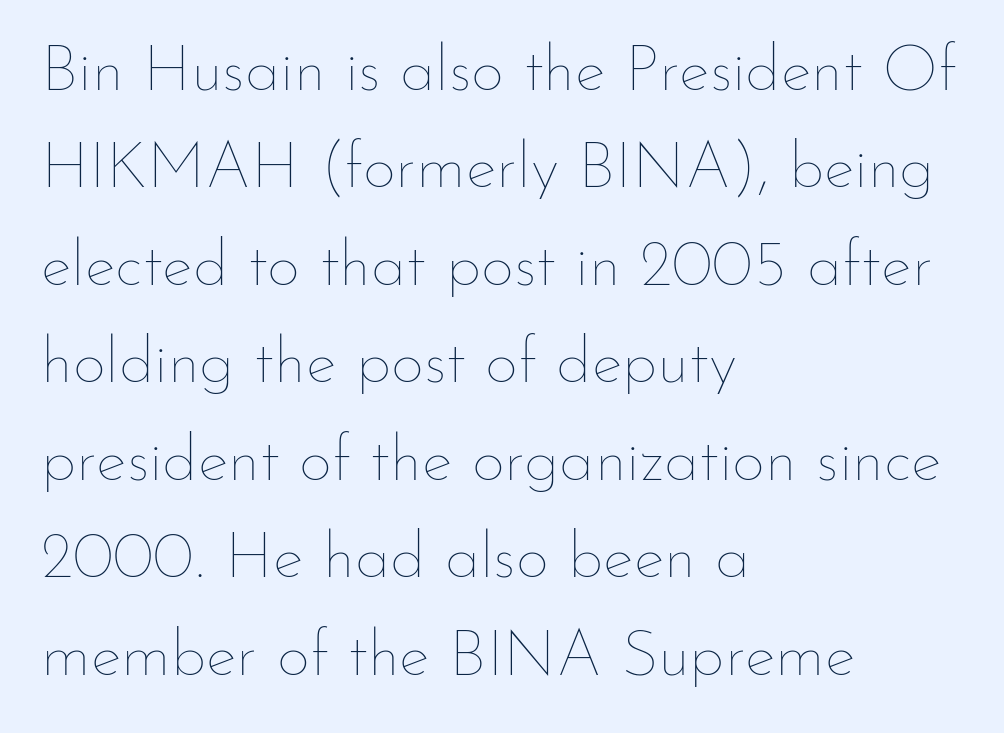
The image shows 65 px thin type, upright; set left-aligned, normal line spacing (1.5x), normal letter spacing, not underlined; low stroke contrast and a small x-height.
